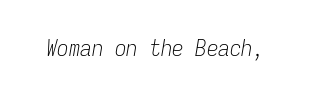
Q: Is the text bold? A: No.
Q: Is the text italic (slanted)? A: Yes, it leans right by about 9 degrees.
Q: Is the text underlined? A: No.
Q: Is the spacing between letters normal or unusually wide? A: Normal.
